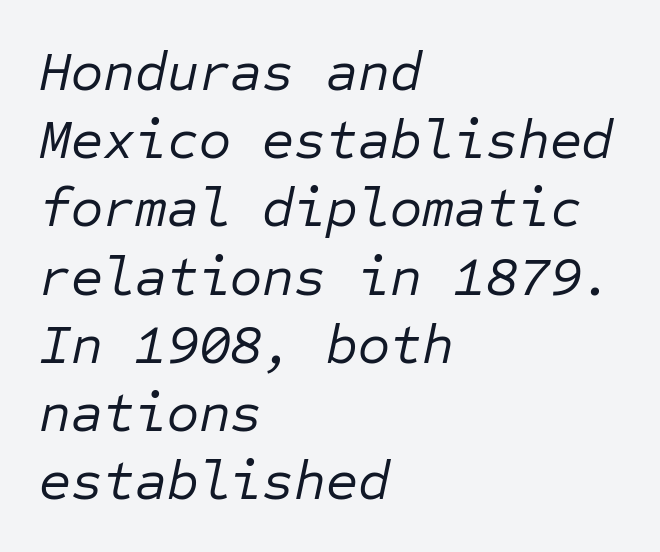
Q: Is the text bold? A: No.
Q: Is the text italic (slanted)? A: Yes, it leans right by about 12 degrees.
Q: Is the text underlined? A: No.
Q: How is the paragraph aligned? A: Left-aligned.
Q: Is the spacing between letters normal or unusually wide? A: Normal.
Q: Width (condensed, normal, or wide)? A: Normal.
Q: Stroke contrast? A: Low.
Q: x-height? A: Medium.
Q: Monospaced? A: Yes.
